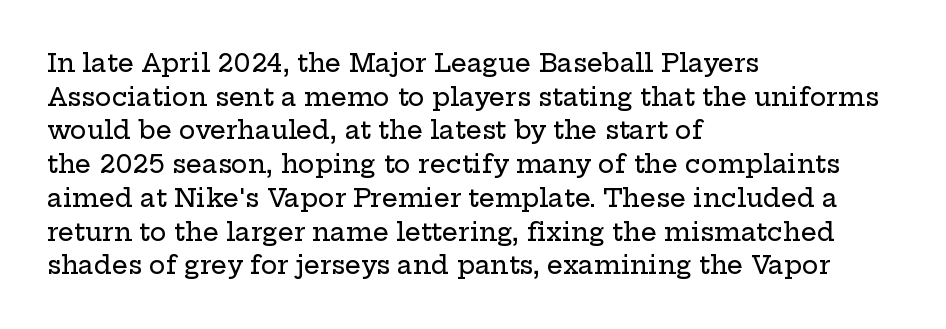
The image shows 25 px text type, upright; set left-aligned, normal line spacing (1.35x), normal letter spacing, not underlined.
